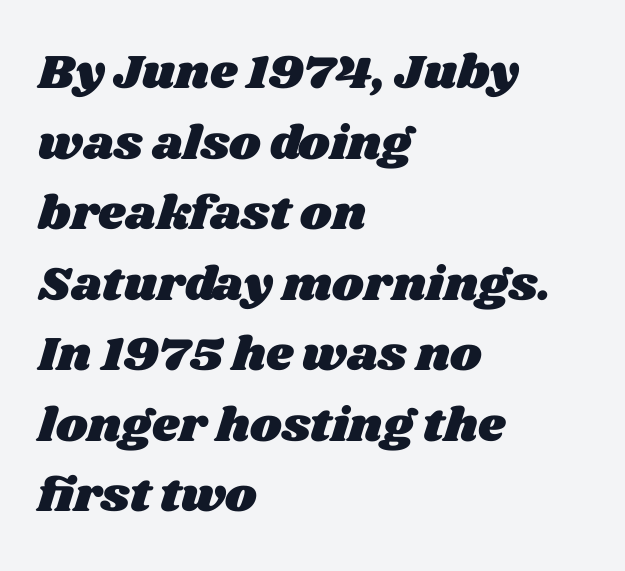
{"width": "wide", "stroke_contrast": "medium", "x_height": "large", "monospaced": "no", "underline": "no", "align": "left", "line_spacing": "normal", "line_spacing_ratio": 1.47, "letter_spacing": "normal", "letter_spacing_em": 0.0, "glyph_px": 48}
